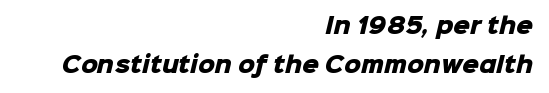
{"bold": "yes", "underline": "no", "align": "right", "line_spacing_ratio": 1.85, "letter_spacing": "normal", "letter_spacing_em": 0.0, "glyph_px": 21}
